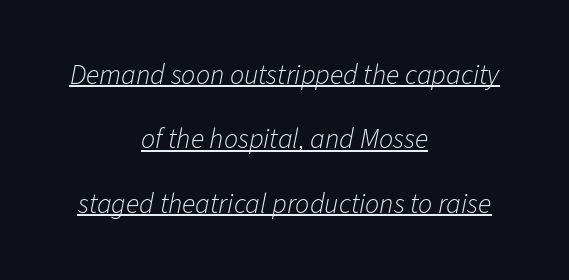
{"italic": "yes", "lean": "right", "slant_degrees": 11, "bold": "no", "weight": "light", "width": "normal", "stroke_contrast": "low", "x_height": "medium", "monospaced": "no", "underline": "yes", "align": "center", "line_spacing": "loose", "line_spacing_ratio": 2.3, "letter_spacing": "normal", "letter_spacing_em": 0.0, "glyph_px": 28}
